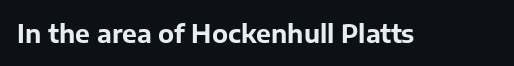
Q: Is the text bold? A: Yes.
Q: Is the text italic (slanted)? A: No, it is upright.
Q: Is the text underlined? A: No.
Q: Is the spacing between letters normal or unusually wide? A: Normal.
